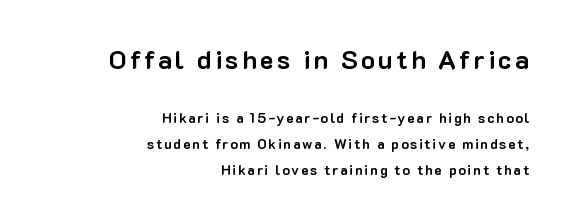
Heft: maximum for text — a bold. These two chunks differ in scale, with the top chunk taking the larger measure. Ordinary non-slanted type is in use. These lines are set flush right with a ragged left edge.
